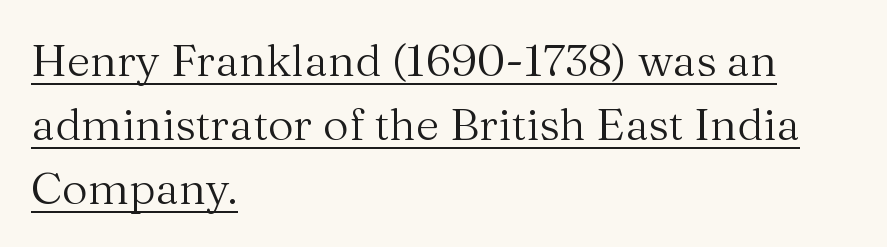
The image shows 45 px regular-weight serif type, upright; set left-aligned, normal line spacing (1.42x), normal letter spacing, underlined; medium stroke contrast and a medium x-height.
